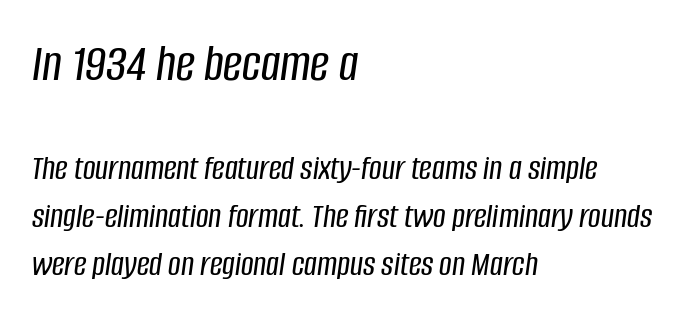
{"italic": "yes", "lean": "right", "slant_degrees": 8, "width": "condensed", "stroke_contrast": "low", "x_height": "large", "monospaced": "no", "underline": "no", "align": "left", "line_spacing": "normal", "line_spacing_ratio": 1.37, "letter_spacing": "normal", "letter_spacing_em": 0.0, "larger_block": "first", "size_ratio": 1.51, "glyph_px": 53}
